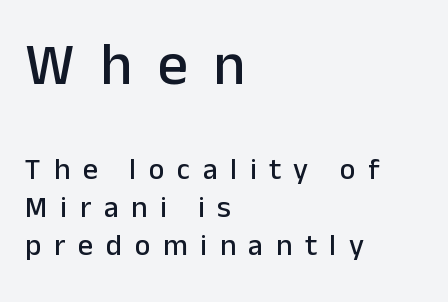
The image shows 60 px sans-serif type, upright; set left-aligned, normal line spacing (1.27x), unusually wide letter spacing (+0.42 em), not underlined; the first (top) block is 2.0x larger; low stroke contrast and a medium x-height.
